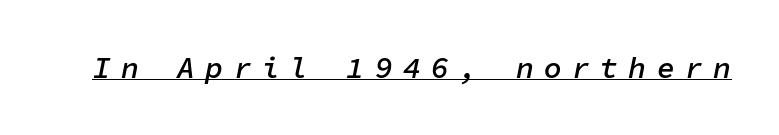
The image shows 30 px semibold type, italic (leaning right), monospaced; set unusually wide letter spacing (+0.34 em), underlined; low stroke contrast and a medium x-height.
